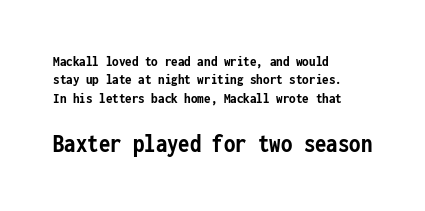
Q: Is the text bold? A: Yes.
Q: Is the text italic (slanted)? A: No, it is upright.
Q: Is the text underlined? A: No.
Q: How is the paragraph aligned? A: Left-aligned.
Q: Is the spacing between letters normal or unusually wide? A: Normal.
Q: Which block of text is set in a larger size, the first (top) or the second (bottom)? A: The second (bottom) one.
